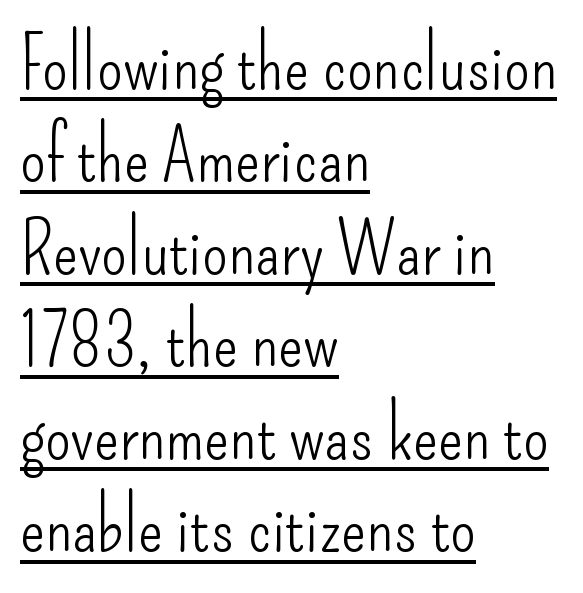
{"serif": "no", "italic": "no", "bold": "no", "weight": "light", "width": "condensed", "stroke_contrast": "low", "x_height": "small", "monospaced": "no", "underline": "yes", "align": "left", "line_spacing": "normal", "line_spacing_ratio": 1.25, "letter_spacing": "normal", "letter_spacing_em": 0.0, "glyph_px": 74}
